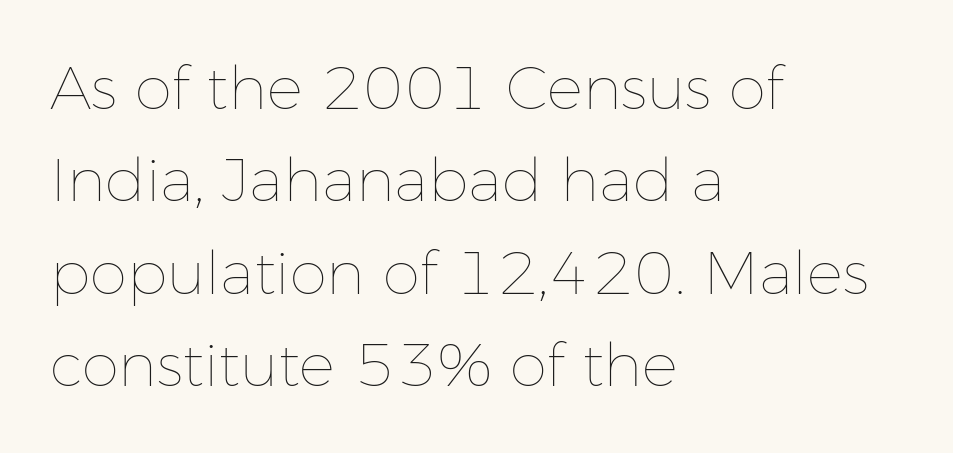
The image shows 60 px thin type, upright; set left-aligned, normal line spacing (1.54x), normal letter spacing, not underlined; low stroke contrast and a medium x-height.
